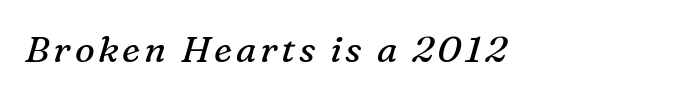
Q: Is the text bold? A: No.
Q: Is the text italic (slanted)? A: Yes, it leans right by about 16 degrees.
Q: Is the typeface a serif or a sans-serif typeface? A: Serif.
Q: Is the text underlined? A: No.
Q: How is the paragraph aligned? A: Left-aligned.
Q: Width (condensed, normal, or wide)? A: Normal.
Q: Stroke contrast? A: Medium.
Q: x-height? A: Medium.
Q: Monospaced? A: No.
